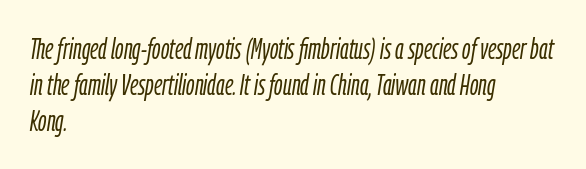
The image shows 29 px light, condensed type, italic (leaning right); set left-aligned, normal line spacing (1.25x), normal letter spacing, not underlined; low stroke contrast and a medium x-height.
